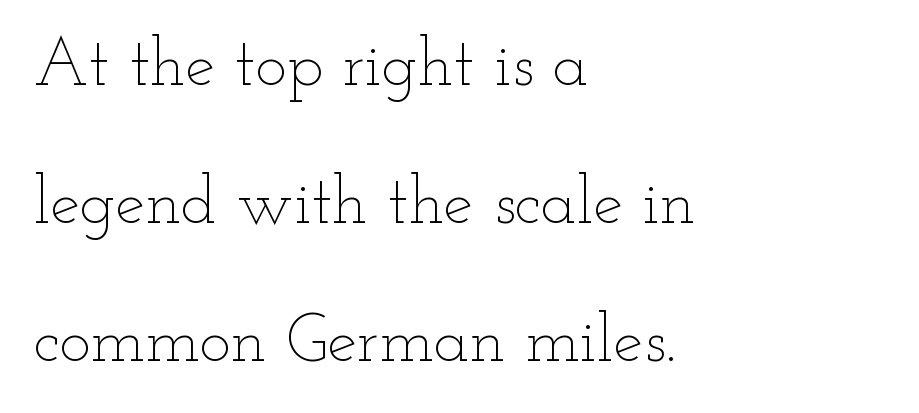
Interline gaps are noticeably wide in this sample. Stem width sits at or under what a default text font uses. Nope, not italic — everything's standing straight. This rendering uses left alignment, leaving the right contour irregular. Spacing verdict: proportional, widths tailored to each character. Nobody touched the tracking dial on this one.
